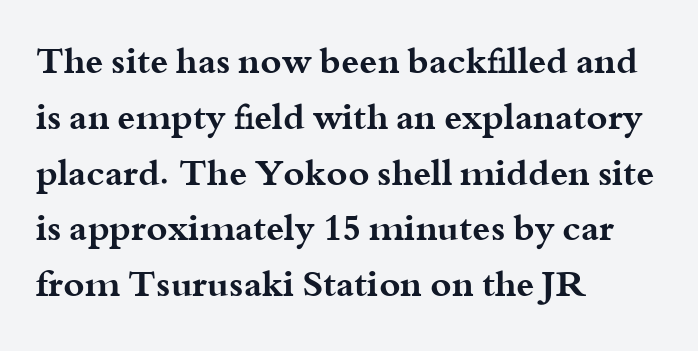
Q: Is the text bold? A: Yes.
Q: Is the text italic (slanted)? A: No, it is upright.
Q: Is the typeface a serif or a sans-serif typeface? A: Serif.
Q: Is the text underlined? A: No.
Q: How is the paragraph aligned? A: Left-aligned.
Q: Is the spacing between letters normal or unusually wide? A: Normal.
Q: Is the spacing between lines tight, normal or loose? A: Normal.
Q: Width (condensed, normal, or wide)? A: Wide.
Q: Stroke contrast? A: Medium.
Q: x-height? A: Small.
Q: Monospaced? A: No.
